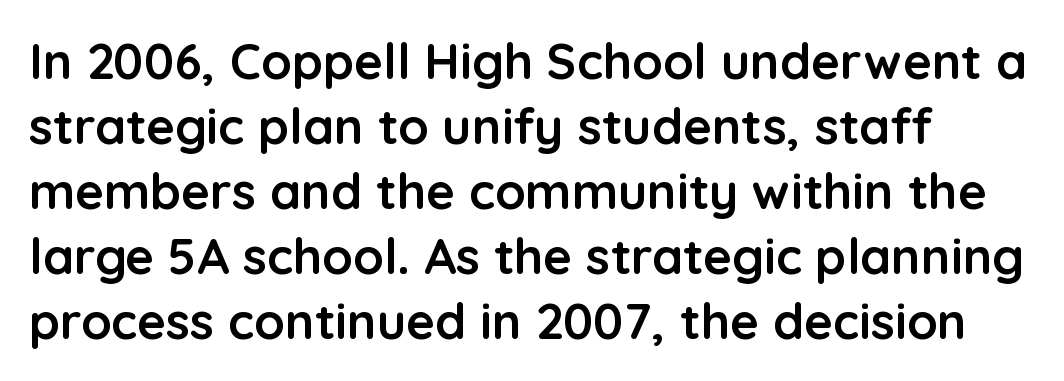
The passage shown is emphatically bold. Layout note: lines flush left. Here the designer chose a conventional face with non-uniform glyph widths. The designer left line spacing at the default.
